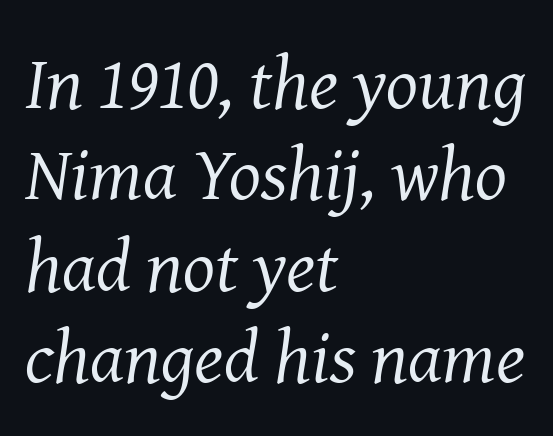
When letters slant like this, we call the style italic. Line starts are locked; line ends wander. What stands out about the letter spacing? Nothing — it is the standard amount. Words float on clear page, feet unadorned.
